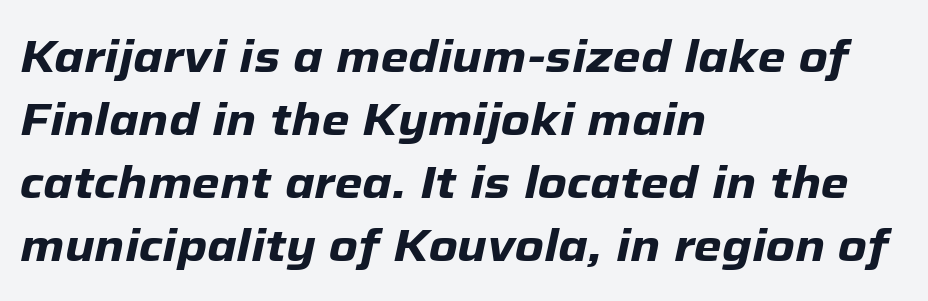
{"italic": "yes", "lean": "right", "slant_degrees": 12, "bold": "yes", "weight": "heavy", "width": "normal", "stroke_contrast": "low", "x_height": "medium", "monospaced": "no", "underline": "no", "align": "left", "line_spacing": "normal", "line_spacing_ratio": 1.4, "letter_spacing": "normal", "letter_spacing_em": 0.0, "glyph_px": 45}
